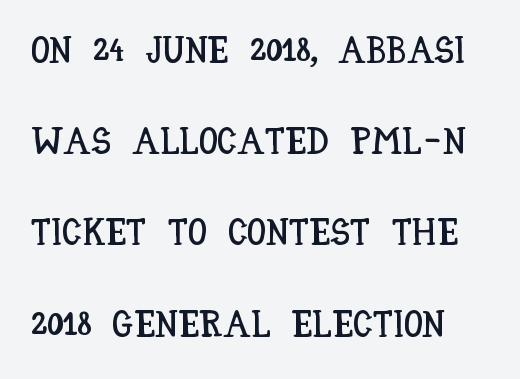
Unmarked baselines from the first word to the last. These lines stand farther apart than default settings would place them. Is there any slant? The stems are plumb. Here the designer chose a conventional face with non-uniform glyph widths. Nobody touched the tracking dial on this one.
